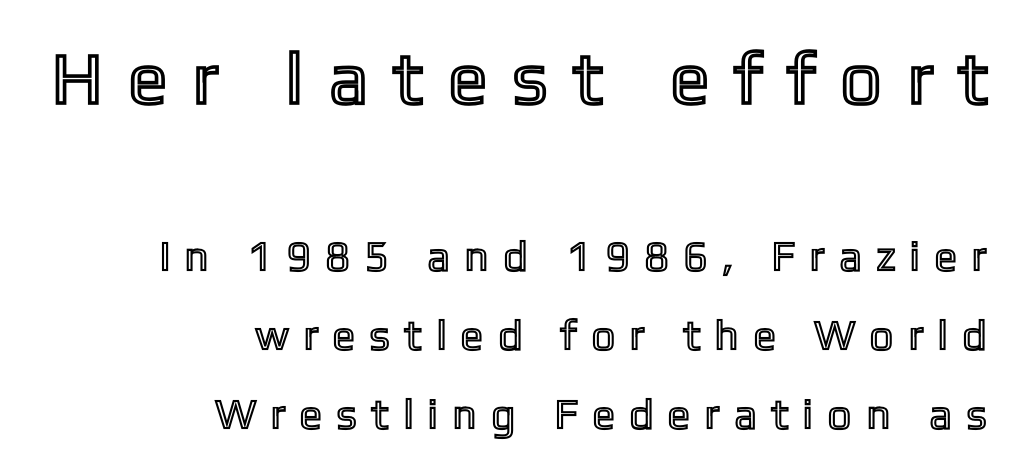
{"italic": "no", "width": "condensed", "x_height": "medium", "monospaced": "no", "underline": "no", "align": "right", "line_spacing_ratio": 1.88, "letter_spacing": "wide", "letter_spacing_em": 0.42, "larger_block": "first", "size_ratio": 1.74, "glyph_px": 73}
